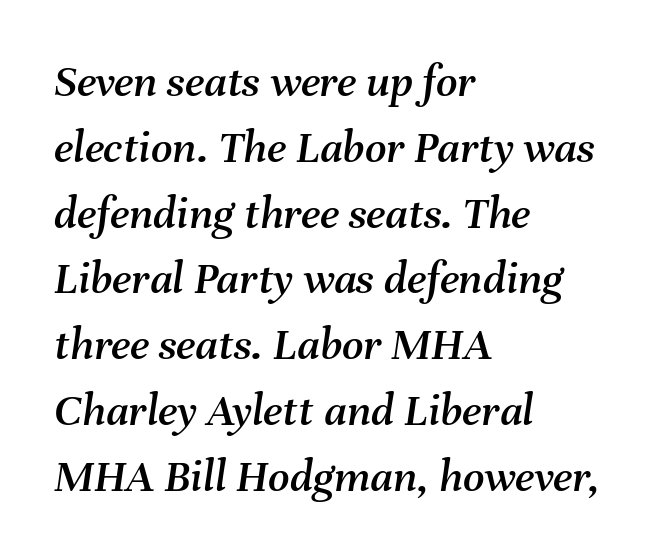
Q: Is the text italic (slanted)? A: Yes, it leans right by about 8 degrees.
Q: Is the text underlined? A: No.
Q: How is the paragraph aligned? A: Left-aligned.
Q: Is the spacing between letters normal or unusually wide? A: Normal.
Q: Is the spacing between lines tight, normal or loose? A: Normal.
Q: Width (condensed, normal, or wide)? A: Normal.
Q: Stroke contrast? A: Medium.
Q: x-height? A: Medium.
Q: Monospaced? A: No.
